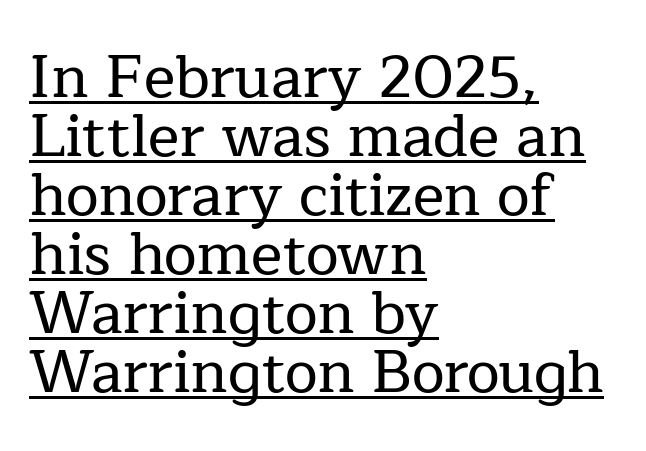
Between one letter and the next there's only the usual sliver of space. Posture: vertical. Note the varied advance widths — an 'i' is clearly narrower than an 'm'. The rendering anchors every line to the left-hand side. If you measured baseline to baseline, you'd find a short distance.
